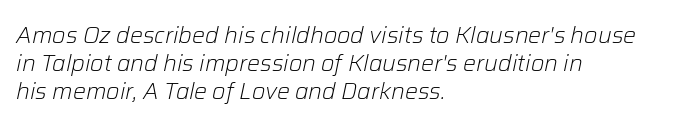
{"italic": "yes", "lean": "right", "slant_degrees": 12, "bold": "no", "underline": "no", "align": "left", "line_spacing_ratio": 1.21, "letter_spacing": "normal", "letter_spacing_em": 0.0, "glyph_px": 23}
